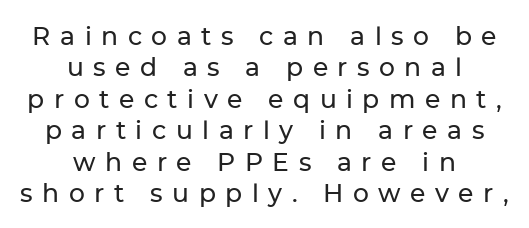
The image shows 25 px text type, upright; set centered, normal line spacing (1.26x), unusually wide letter spacing (+0.38 em), not underlined.
